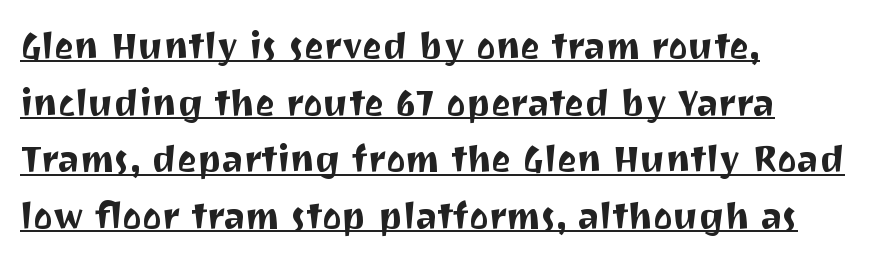
{"serif": "no", "italic": "no", "width": "normal", "stroke_contrast": "medium", "x_height": "medium", "monospaced": "no", "underline": "yes", "align": "left", "line_spacing": "normal", "line_spacing_ratio": 1.53, "letter_spacing": "normal", "letter_spacing_em": 0.0, "glyph_px": 37}
